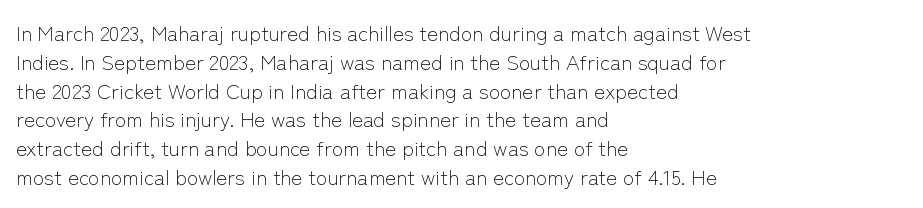
Each new line begins a customary step beneath the previous one. Stems here are at most as thick as an everyday book face. Words appear dense and cohesive because spacing is normal. Descenders hang freely into open space. The axis of the letterforms is exactly vertical.
